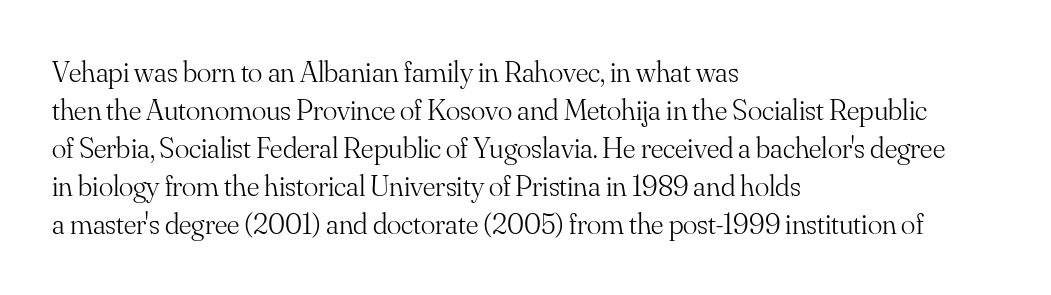
{"serif": "yes", "italic": "no", "bold": "no", "weight": "light", "width": "normal", "stroke_contrast": "medium", "x_height": "small", "monospaced": "no", "underline": "no", "align": "left", "line_spacing": "normal", "line_spacing_ratio": 1.27, "letter_spacing": "normal", "letter_spacing_em": 0.0, "glyph_px": 30}
